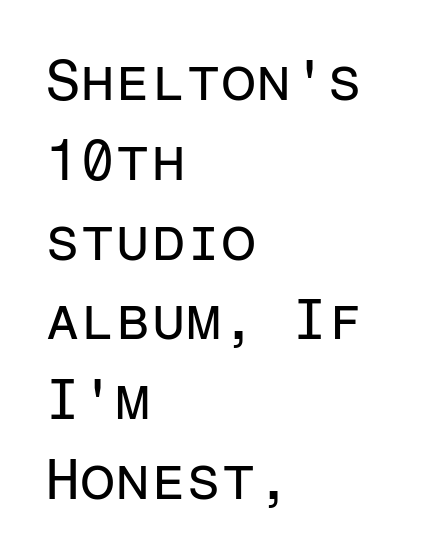
Serif or sans? Sans — the stroke terminals are bare. Ink coverage per letter is moderate at most. Words appear dense and cohesive because spacing is normal. One-word summary of the alignment: left.
